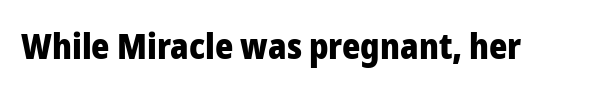
The image shows 35 px heavy sans-serif type, upright; set normal letter spacing, not underlined; low stroke contrast and a medium x-height.
